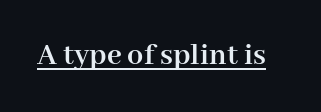
{"serif": "yes", "italic": "no", "bold": "yes", "weight": "semibold", "width": "normal", "stroke_contrast": "high", "x_height": "medium", "monospaced": "no", "underline": "yes", "letter_spacing": "normal", "letter_spacing_em": 0.0, "glyph_px": 32}
